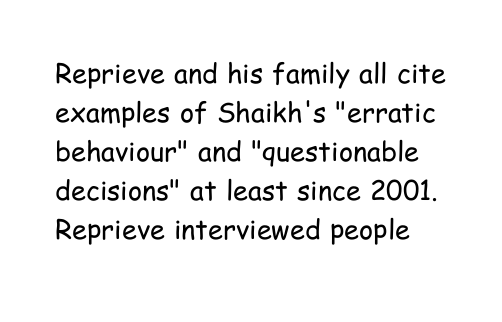
Q: Is the text bold? A: No.
Q: Is the text italic (slanted)? A: No, it is upright.
Q: Is the text underlined? A: No.
Q: Is the spacing between letters normal or unusually wide? A: Normal.
Q: Is the spacing between lines tight, normal or loose? A: Normal.
